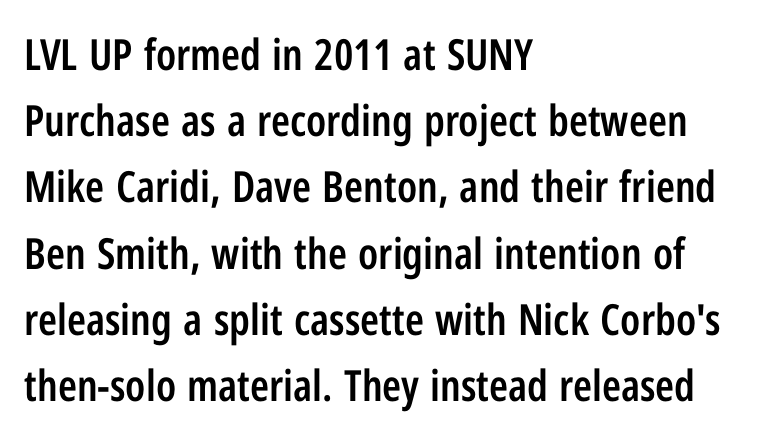
Q: Is the text bold? A: Semi-bold.
Q: Is the text italic (slanted)? A: No, it is upright.
Q: Is the typeface a serif or a sans-serif typeface? A: Sans-serif.
Q: Is the text underlined? A: No.
Q: How is the paragraph aligned? A: Left-aligned.
Q: Is the spacing between letters normal or unusually wide? A: Normal.
Q: Is the spacing between lines tight, normal or loose? A: Normal.
Q: Width (condensed, normal, or wide)? A: Condensed.
Q: Stroke contrast? A: Low.
Q: x-height? A: Medium.
Q: Monospaced? A: No.
